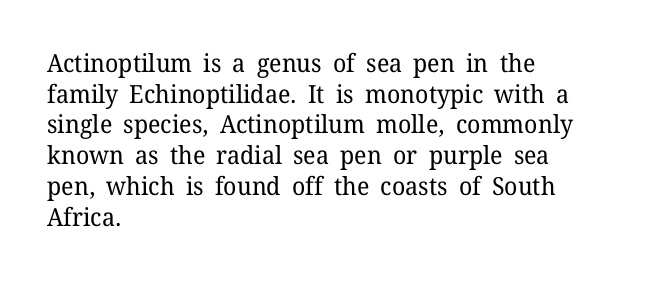
{"italic": "no", "bold": "no", "underline": "no", "align": "left", "line_spacing_ratio": 1.23, "letter_spacing": "normal", "letter_spacing_em": 0.0, "glyph_px": 25}
